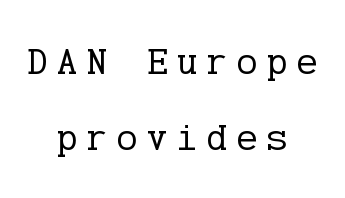
{"serif": "yes", "italic": "no", "bold": "no", "weight": "regular", "width": "normal", "stroke_contrast": "low", "x_height": "medium", "underline": "no", "align": "center", "line_spacing": "loose", "line_spacing_ratio": 1.96, "letter_spacing": "wide", "letter_spacing_em": 0.24, "glyph_px": 39}
